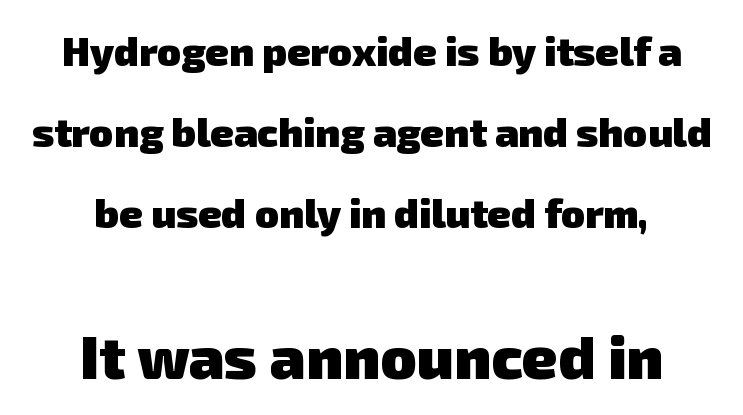
These lines are composed in type without serifs. Inter-character spacing is left at the font's built-in metrics. Is the lower block the larger one? Yes — the lower block carries the bigger type. Vertical spacing — loose. The baseline area is clear.
